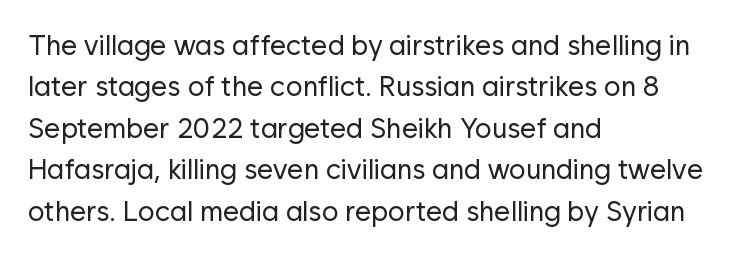
{"serif": "no", "italic": "no", "bold": "no", "weight": "regular", "width": "normal", "stroke_contrast": "low", "x_height": "medium", "monospaced": "no", "underline": "no", "align": "left", "line_spacing": "normal", "line_spacing_ratio": 1.48, "letter_spacing": "normal", "letter_spacing_em": 0.0, "glyph_px": 28}
